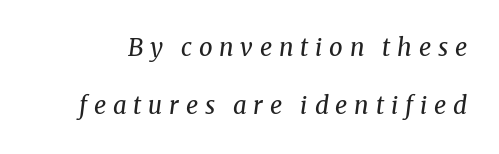
Q: Is the text bold? A: No.
Q: Is the text italic (slanted)? A: Yes, it leans right by about 8 degrees.
Q: Is the text underlined? A: No.
Q: Is the spacing between letters normal or unusually wide? A: Unusually wide.
Q: Is the spacing between lines tight, normal or loose? A: Loose.
